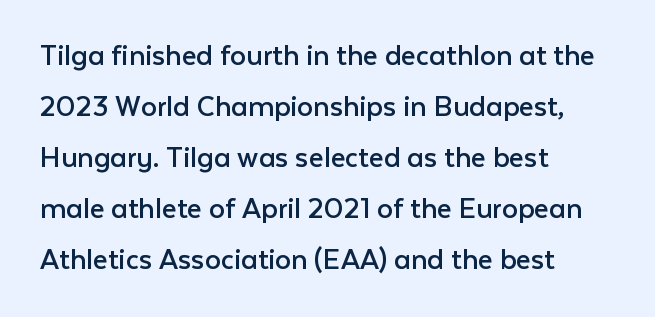
{"serif": "no", "italic": "no", "bold": "no", "weight": "regular", "width": "normal", "stroke_contrast": "low", "x_height": "medium", "monospaced": "no", "underline": "no", "align": "left", "line_spacing": "normal", "line_spacing_ratio": 1.59, "letter_spacing": "normal", "letter_spacing_em": 0.0, "glyph_px": 32}
